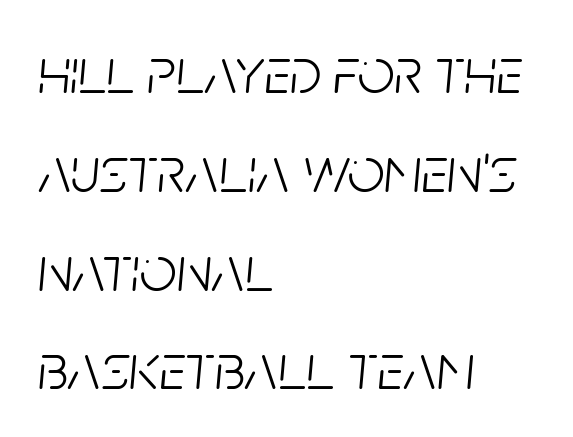
Q: Is the text bold? A: No.
Q: Is the text italic (slanted)? A: Yes, it leans right by about 5 degrees.
Q: Is the text underlined? A: No.
Q: How is the paragraph aligned? A: Left-aligned.
Q: Is the spacing between letters normal or unusually wide? A: Normal.
Q: Is the spacing between lines tight, normal or loose? A: Normal.
Q: Width (condensed, normal, or wide)? A: Condensed.
Q: Stroke contrast? A: Low.
Q: x-height? A: Large.
Q: Monospaced? A: No.
